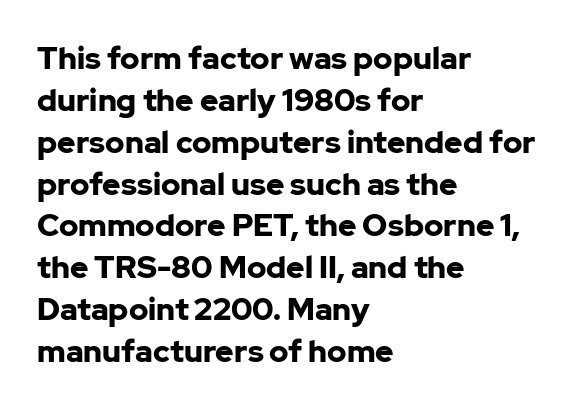
Q: Is the text bold? A: Yes.
Q: Is the text italic (slanted)? A: No, it is upright.
Q: Is the typeface a serif or a sans-serif typeface? A: Sans-serif.
Q: Is the text underlined? A: No.
Q: How is the paragraph aligned? A: Left-aligned.
Q: Is the spacing between letters normal or unusually wide? A: Normal.
Q: Is the spacing between lines tight, normal or loose? A: Normal.
Q: Width (condensed, normal, or wide)? A: Normal.
Q: Stroke contrast? A: Low.
Q: x-height? A: Medium.
Q: Monospaced? A: No.
